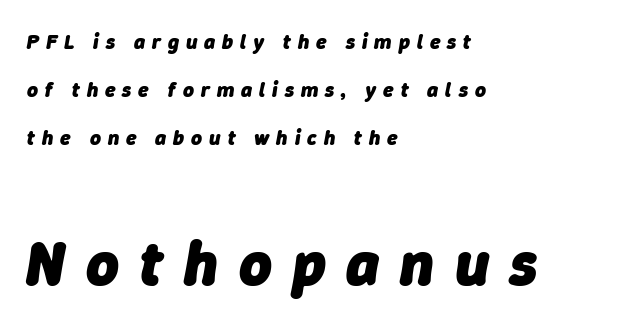
Tall strokes in this sample are angled rather than plumb. If you squint, the bottom block still reads clearly — it's the larger of the two. Unmarked baselines from the first word to the last. The letters advance in unequal steps, a hallmark of proportional type. Short and long lines alike share a common starting point at left.
